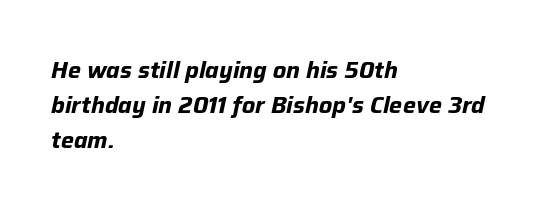
If you drew a ruler down the left edge, every line would touch it. There's an unmistakable incline to the writing here. The space between consecutive lines is moderate. The rendering keeps characters at their native spacing. A clean baseline with only descenders dipping below it.
